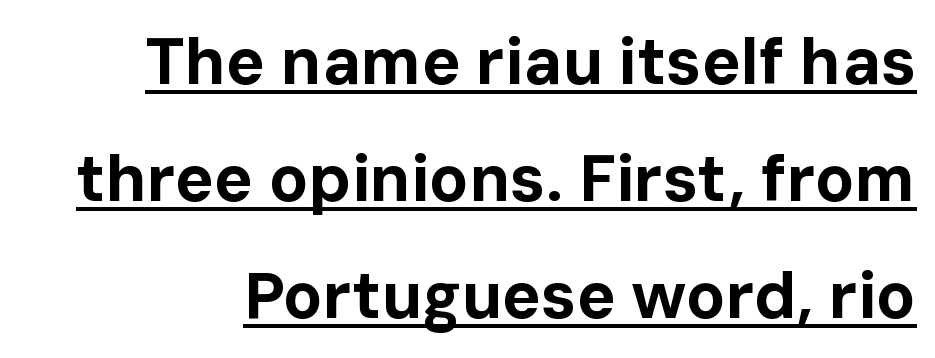
The image shows 65 px bold sans-serif type, upright; set line spacing 1.8x, normal letter spacing, underlined; low stroke contrast and a medium x-height.
